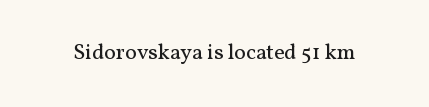
{"italic": "no", "bold": "no", "underline": "no", "letter_spacing": "normal", "letter_spacing_em": 0.0, "glyph_px": 22}
